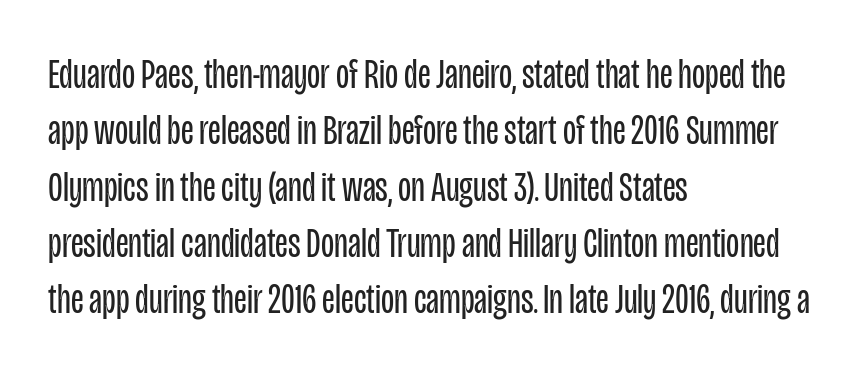
The image shows 43 px regular-weight, condensed sans-serif type, upright; set left-aligned, normal line spacing (1.31x), normal letter spacing, not underlined; low stroke contrast and a large x-height.
